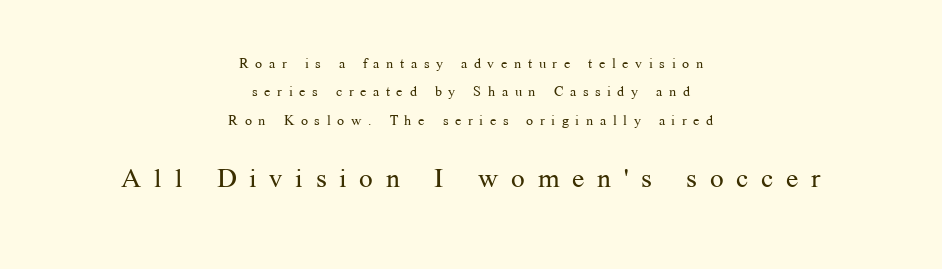
The image shows 27 px text type, upright; set centered, loose line spacing (2.02x), unusually wide letter spacing (+0.47 em), not underlined; the second (bottom) block is 1.93x larger.
